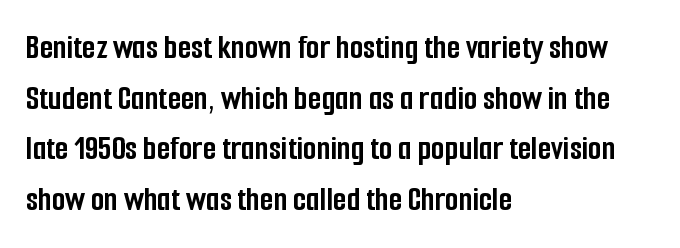
Q: Is the text bold? A: Yes.
Q: Is the text italic (slanted)? A: No, it is upright.
Q: Is the typeface a serif or a sans-serif typeface? A: Sans-serif.
Q: Is the text underlined? A: No.
Q: How is the paragraph aligned? A: Left-aligned.
Q: Is the spacing between letters normal or unusually wide? A: Normal.
Q: Is the spacing between lines tight, normal or loose? A: Normal.
Q: Width (condensed, normal, or wide)? A: Condensed.
Q: Stroke contrast? A: Low.
Q: x-height? A: Medium.
Q: Monospaced? A: No.
